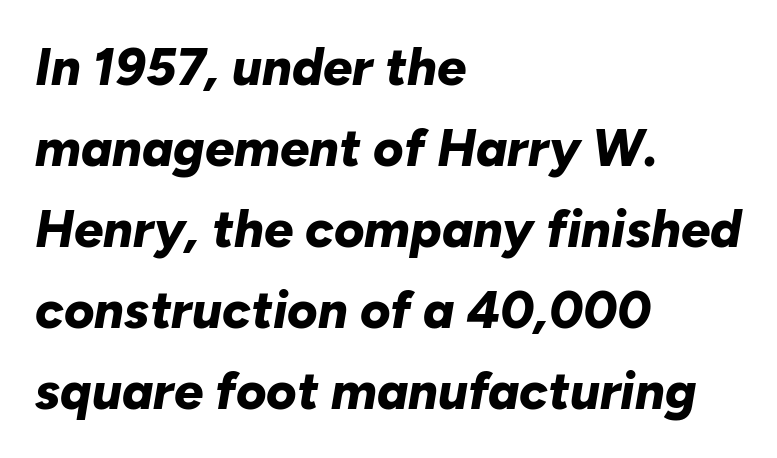
The image shows 52 px bold type, italic (leaning right); set left-aligned, normal line spacing (1.56x), normal letter spacing, not underlined; low stroke contrast and a medium x-height.
